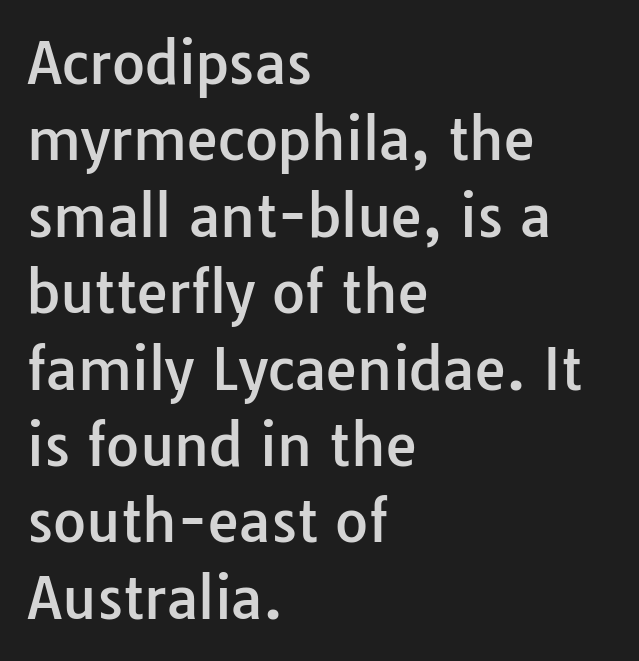
Check under the words: just untouched page. The font family rendered here belongs to the sans-serif group. These lines were composed using upright roman letters. The paragraph has a hard left edge and a soft right edge.
